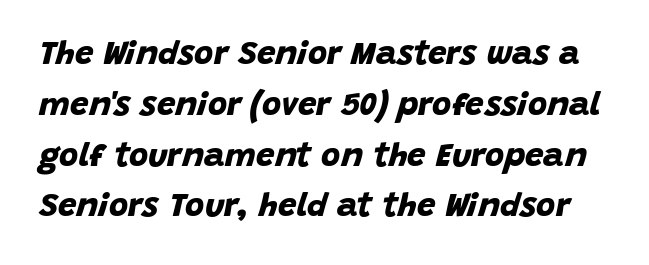
Q: Is the text bold? A: Yes.
Q: Is the typeface a serif or a sans-serif typeface? A: Sans-serif.
Q: Is the text underlined? A: No.
Q: Is the spacing between letters normal or unusually wide? A: Normal.
Q: Is the spacing between lines tight, normal or loose? A: Normal.
Q: Width (condensed, normal, or wide)? A: Normal.
Q: Stroke contrast? A: Low.
Q: x-height? A: Large.
Q: Monospaced? A: No.
